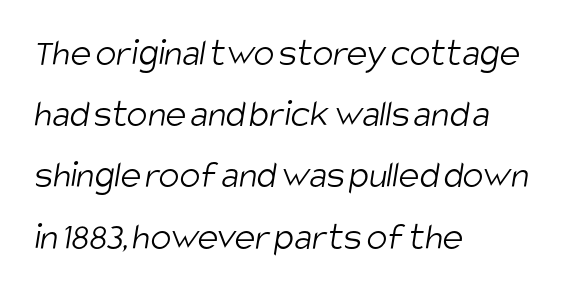
{"serif": "no", "bold": "no", "weight": "light", "width": "condensed", "stroke_contrast": "low", "x_height": "large", "monospaced": "no", "underline": "no", "align": "left", "line_spacing": "normal", "line_spacing_ratio": 1.57, "letter_spacing": "normal", "letter_spacing_em": 0.0, "glyph_px": 39}
